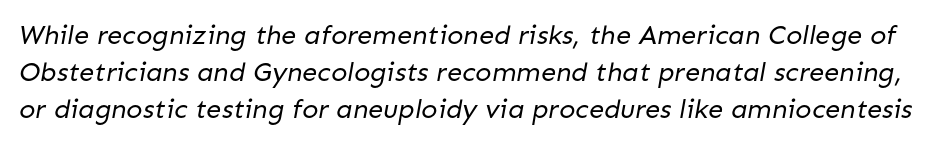
The image shows 27 px text type; set normal line spacing (1.37x), normal letter spacing, not underlined.
